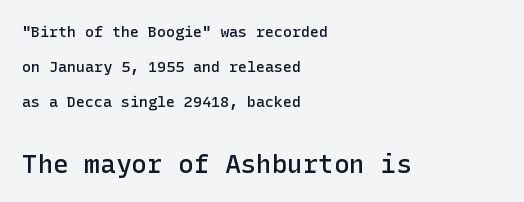
{"italic": "no", "bold": "semi", "underline": "no", "align": "left", "line_spacing": "loose", "line_spacing_ratio": 2.33, "letter_spacing": "normal", "letter_spacing_em": 0.0, "larger_block": "second", "size_ratio": 1.73, "glyph_px": 26}
